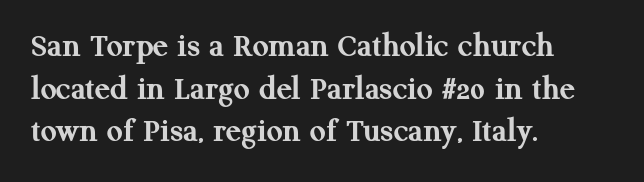
Q: Is the text bold? A: Yes.
Q: Is the text italic (slanted)? A: No, it is upright.
Q: Is the typeface a serif or a sans-serif typeface? A: Serif.
Q: Is the text underlined? A: No.
Q: How is the paragraph aligned? A: Left-aligned.
Q: Is the spacing between letters normal or unusually wide? A: Normal.
Q: Width (condensed, normal, or wide)? A: Normal.
Q: Stroke contrast? A: Medium.
Q: x-height? A: Medium.
Q: Monospaced? A: No.
